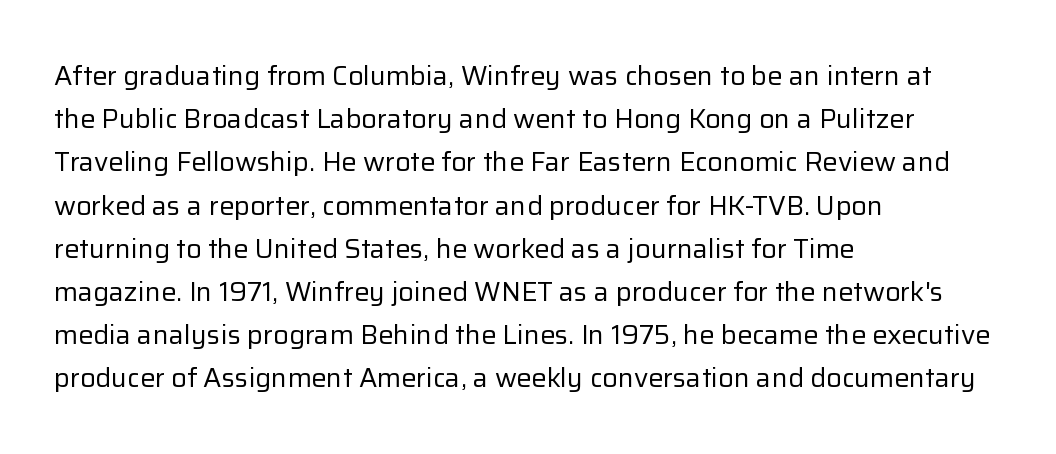
Posture: straight, roman, zero tilt. Notice how descenders clear the ascenders below comfortably — that's standard leading. Visually the block forms a straight wall on the left and a jagged coastline on the right. Descenders hang freely into open space. The type is set solid horizontally, with unmodified tracking. Heft: none added — not bold.
